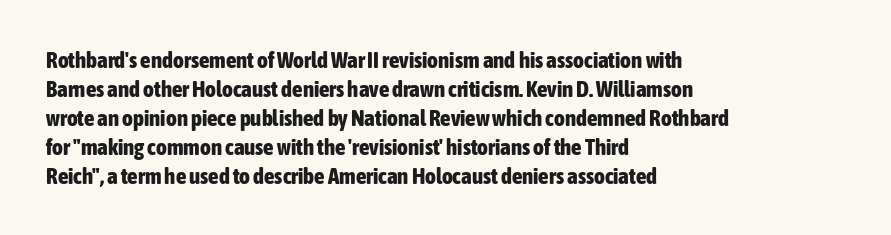
Q: Is the text bold? A: Yes.
Q: Is the text italic (slanted)? A: No, it is upright.
Q: Is the text underlined? A: No.
Q: How is the paragraph aligned? A: Left-aligned.
Q: Is the spacing between letters normal or unusually wide? A: Normal.
Q: Is the spacing between lines tight, normal or loose? A: Normal.
